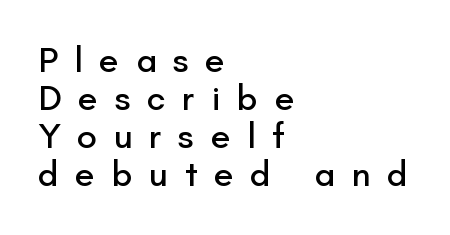
Unlike italic type, these characters show no tilt at all. The lines are packed closely together with very little leading. Character widths vary here, with narrow letters taking less room than wide ones. Regarding serifs, this sample does without them. Check under the words: just untouched page. One-word summary of the alignment: left.
